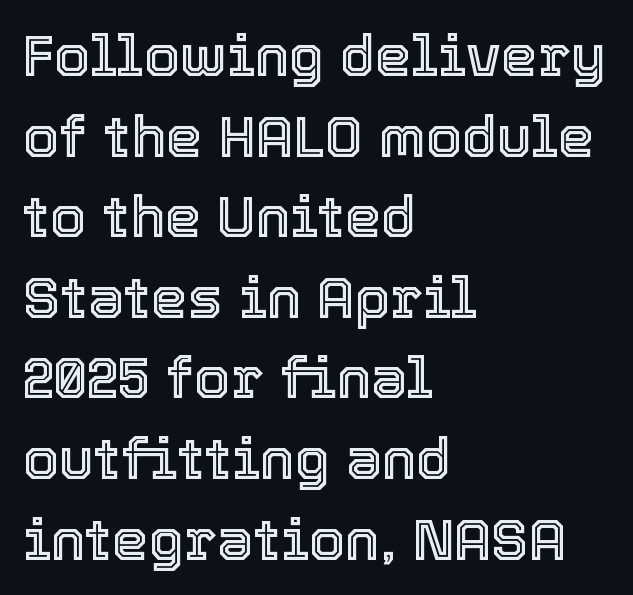
{"italic": "no", "width": "normal", "x_height": "medium", "monospaced": "no", "underline": "no", "align": "left", "line_spacing": "normal", "line_spacing_ratio": 1.39, "letter_spacing": "normal", "letter_spacing_em": 0.0, "glyph_px": 58}
